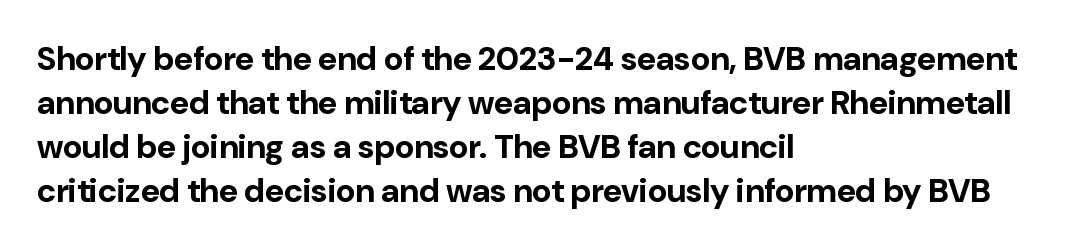
Q: Is the text bold? A: Yes.
Q: Is the text italic (slanted)? A: No, it is upright.
Q: Is the typeface a serif or a sans-serif typeface? A: Sans-serif.
Q: Is the text underlined? A: No.
Q: How is the paragraph aligned? A: Left-aligned.
Q: Is the spacing between letters normal or unusually wide? A: Normal.
Q: Is the spacing between lines tight, normal or loose? A: Normal.
Q: Width (condensed, normal, or wide)? A: Normal.
Q: Stroke contrast? A: Low.
Q: x-height? A: Medium.
Q: Monospaced? A: No.
